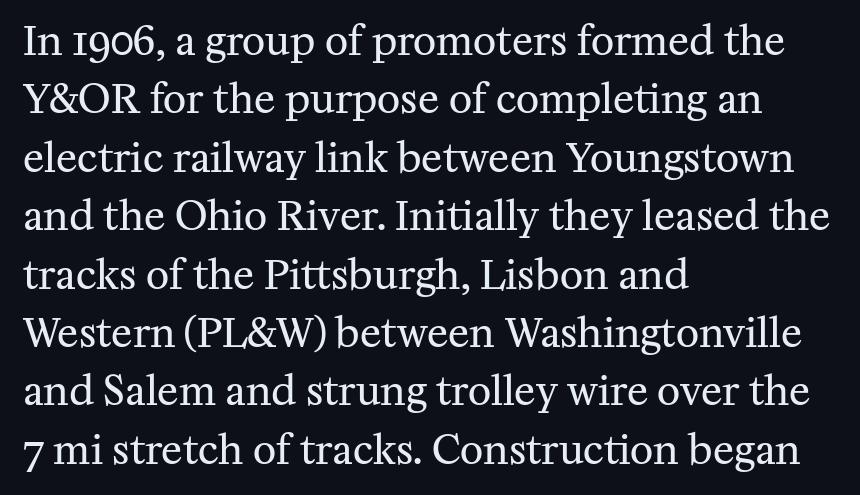
The image shows 40 px regular-weight serif type, upright; set left-aligned, normal line spacing (1.46x), normal letter spacing, not underlined; medium stroke contrast and a medium x-height.
